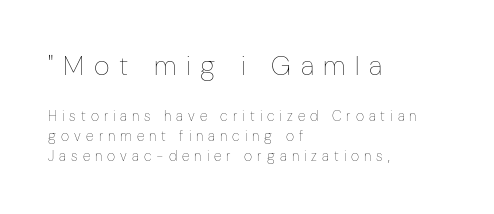
Q: Is the text bold? A: No.
Q: Is the text italic (slanted)? A: No, it is upright.
Q: Is the text underlined? A: No.
Q: How is the paragraph aligned? A: Left-aligned.
Q: Is the spacing between letters normal or unusually wide? A: Unusually wide.
Q: Is the spacing between lines tight, normal or loose? A: Normal.
Q: Which block of text is set in a larger size, the first (top) or the second (bottom)? A: The first (top) one.
